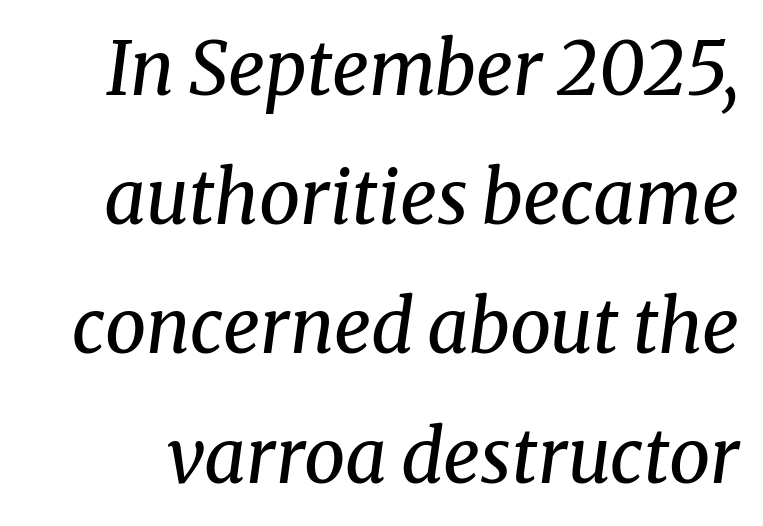
Q: Is the text bold? A: No.
Q: Is the text italic (slanted)? A: Yes, it leans right by about 8 degrees.
Q: Is the typeface a serif or a sans-serif typeface? A: Serif.
Q: Is the text underlined? A: No.
Q: Is the spacing between letters normal or unusually wide? A: Normal.
Q: Width (condensed, normal, or wide)? A: Normal.
Q: Stroke contrast? A: Medium.
Q: x-height? A: Medium.
Q: Monospaced? A: No.
